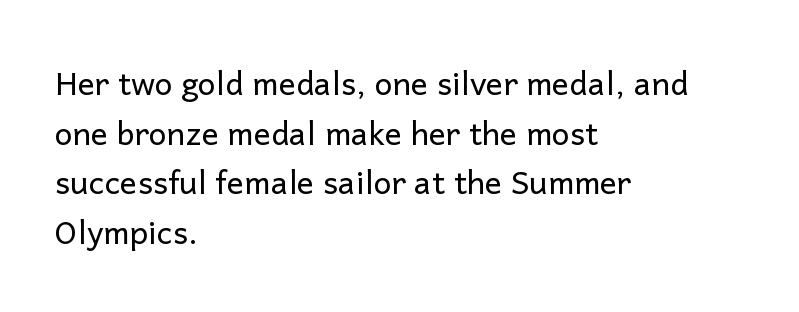
{"serif": "no", "italic": "no", "bold": "no", "weight": "regular", "width": "normal", "stroke_contrast": "low", "x_height": "medium", "monospaced": "no", "underline": "no", "align": "left", "line_spacing": "normal", "line_spacing_ratio": 1.55, "letter_spacing": "normal", "letter_spacing_em": 0.0, "glyph_px": 32}
